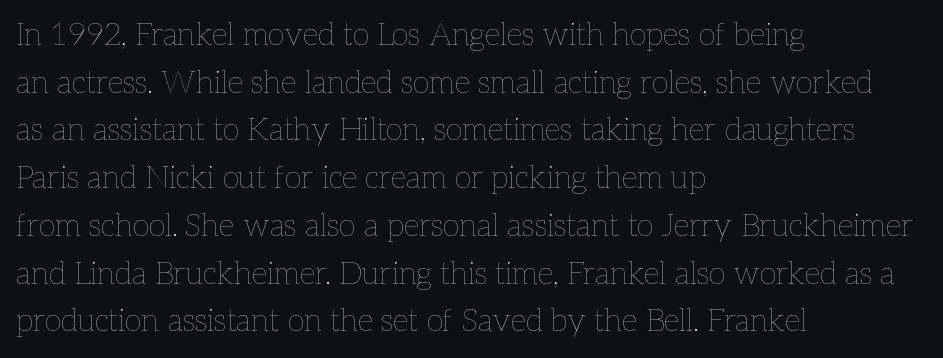
The image shows 31 px thin type, upright; set left-aligned, normal line spacing (1.54x), normal letter spacing, not underlined; low stroke contrast and a medium x-height.
